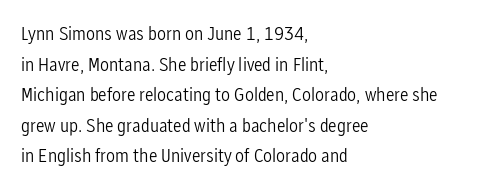
Q: Is the text bold? A: No.
Q: Is the text italic (slanted)? A: No, it is upright.
Q: Is the text underlined? A: No.
Q: How is the paragraph aligned? A: Left-aligned.
Q: Is the spacing between letters normal or unusually wide? A: Normal.
Q: Is the spacing between lines tight, normal or loose? A: Normal.
